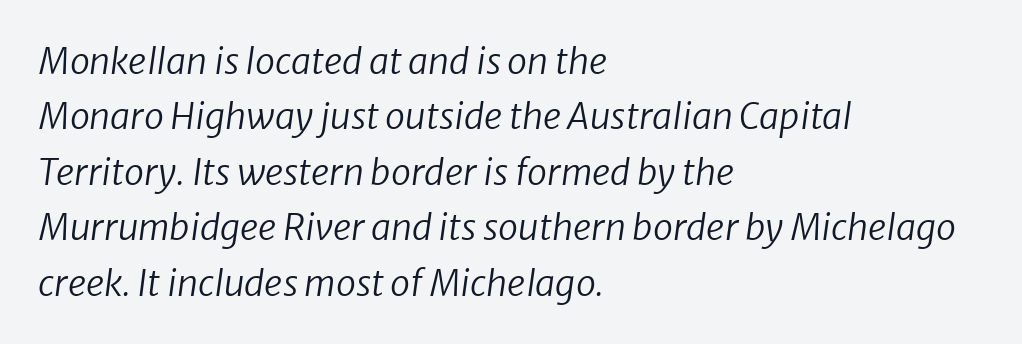
Q: Is the text bold? A: No.
Q: Is the typeface a serif or a sans-serif typeface? A: Sans-serif.
Q: Is the text underlined? A: No.
Q: How is the paragraph aligned? A: Left-aligned.
Q: Is the spacing between letters normal or unusually wide? A: Normal.
Q: Is the spacing between lines tight, normal or loose? A: Normal.
Q: Width (condensed, normal, or wide)? A: Normal.
Q: Stroke contrast? A: Low.
Q: x-height? A: Medium.
Q: Monospaced? A: No.
